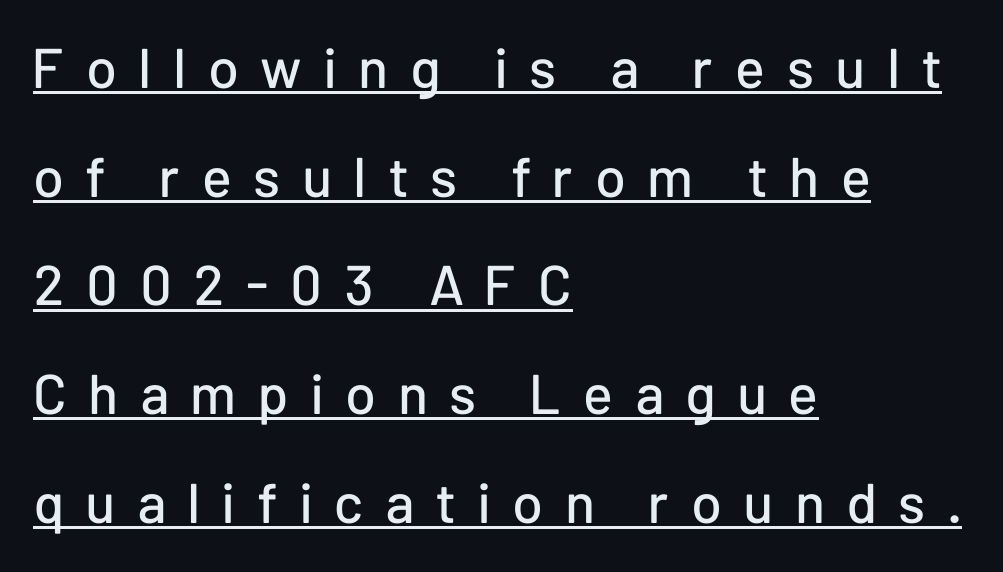
The image shows 56 px sans-serif type, upright; set left-aligned, loose line spacing (1.94x), unusually wide letter spacing (+0.38 em), underlined; low stroke contrast and a medium x-height.
